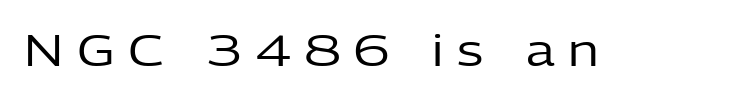
Loose tracking; the words dissolve into strings of separated letters. Characters remain perfectly vertical along every line. Is this a heavy cut? Hardly; it is regular or lighter. This sample uses a sans-serif face.
